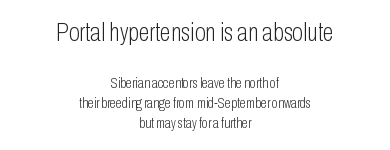
{"italic": "no", "bold": "no", "underline": "no", "align": "center", "line_spacing": "normal", "line_spacing_ratio": 1.43, "letter_spacing": "normal", "letter_spacing_em": 0.0, "larger_block": "first", "size_ratio": 1.79, "glyph_px": 25}
